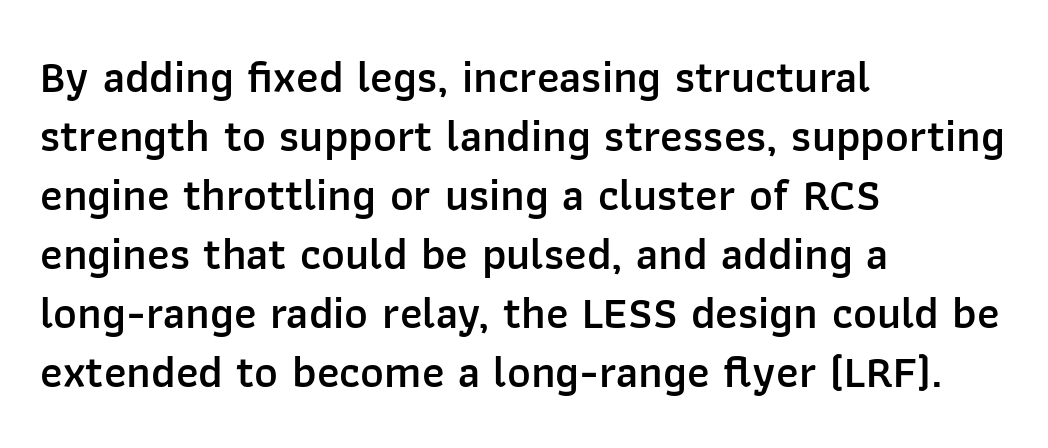
These lines sit exactly where default settings would place them. These lines were composed using upright roman letters. Think of a printed novel: that variable character pitch is what you see here. Type without underlining. The strokes are fattened partway — semibold, not bold.
